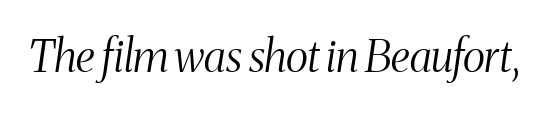
Q: Is the text bold? A: No.
Q: Is the text italic (slanted)? A: Yes, it leans right by about 8 degrees.
Q: Is the typeface a serif or a sans-serif typeface? A: Serif.
Q: Is the text underlined? A: No.
Q: Is the spacing between letters normal or unusually wide? A: Normal.
Q: Width (condensed, normal, or wide)? A: Condensed.
Q: Stroke contrast? A: Medium.
Q: x-height? A: Medium.
Q: Monospaced? A: No.
